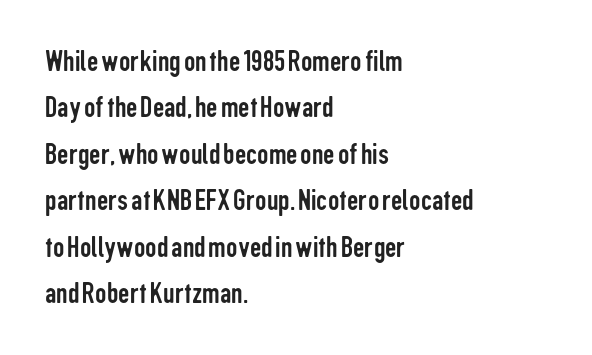
Q: Is the text bold? A: No.
Q: Is the text italic (slanted)? A: No, it is upright.
Q: Is the typeface a serif or a sans-serif typeface? A: Sans-serif.
Q: Is the text underlined? A: No.
Q: How is the paragraph aligned? A: Left-aligned.
Q: Is the spacing between letters normal or unusually wide? A: Normal.
Q: Is the spacing between lines tight, normal or loose? A: Normal.
Q: Width (condensed, normal, or wide)? A: Condensed.
Q: Stroke contrast? A: Low.
Q: x-height? A: Medium.
Q: Monospaced? A: No.
